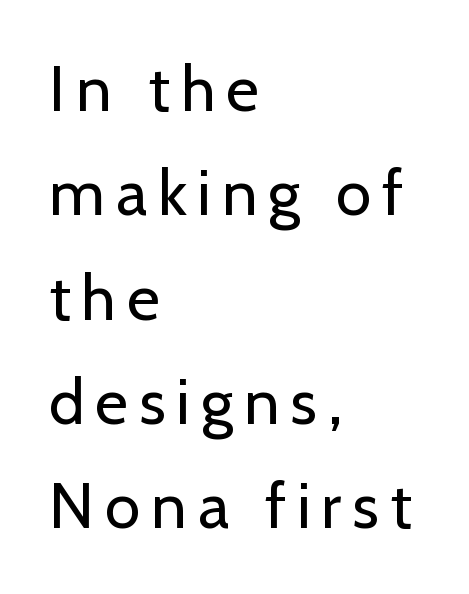
{"serif": "no", "italic": "no", "bold": "no", "weight": "regular", "width": "normal", "stroke_contrast": "low", "x_height": "medium", "monospaced": "no", "underline": "no", "align": "left", "line_spacing": "normal", "line_spacing_ratio": 1.63, "glyph_px": 64}
